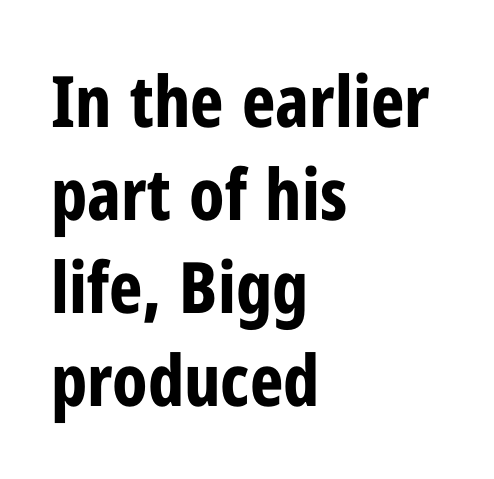
{"serif": "no", "italic": "no", "bold": "yes", "weight": "bold", "width": "condensed", "stroke_contrast": "low", "x_height": "medium", "monospaced": "no", "underline": "no", "align": "left", "line_spacing": "normal", "line_spacing_ratio": 1.31, "letter_spacing": "normal", "letter_spacing_em": 0.0, "glyph_px": 71}
